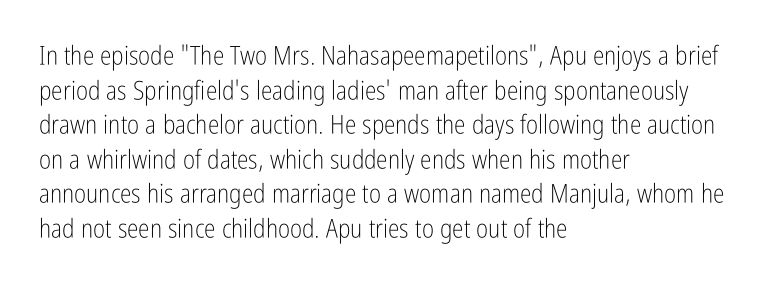
Q: Is the text bold? A: No.
Q: Is the text italic (slanted)? A: No, it is upright.
Q: Is the text underlined? A: No.
Q: How is the paragraph aligned? A: Left-aligned.
Q: Is the spacing between letters normal or unusually wide? A: Normal.
Q: Is the spacing between lines tight, normal or loose? A: Normal.
